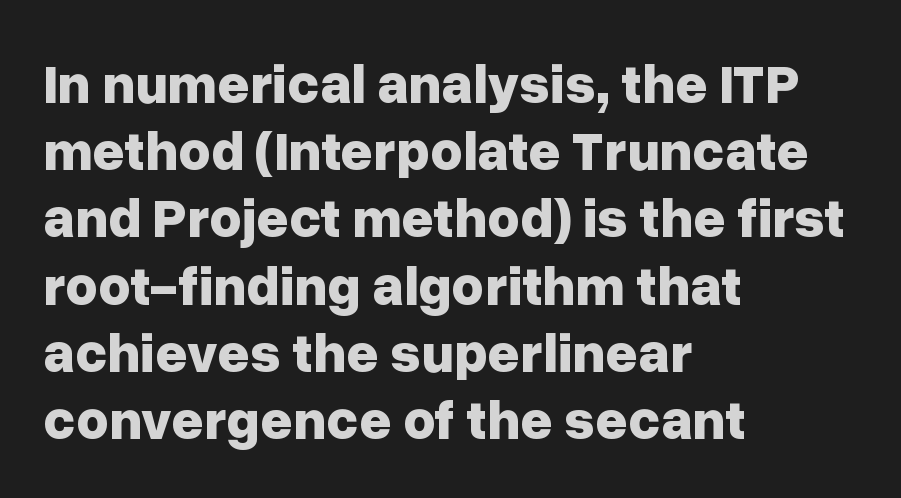
Q: Is the text bold? A: Yes.
Q: Is the text italic (slanted)? A: No, it is upright.
Q: Is the typeface a serif or a sans-serif typeface? A: Sans-serif.
Q: Is the text underlined? A: No.
Q: How is the paragraph aligned? A: Left-aligned.
Q: Is the spacing between letters normal or unusually wide? A: Normal.
Q: Width (condensed, normal, or wide)? A: Normal.
Q: Stroke contrast? A: Low.
Q: x-height? A: Medium.
Q: Monospaced? A: No.
